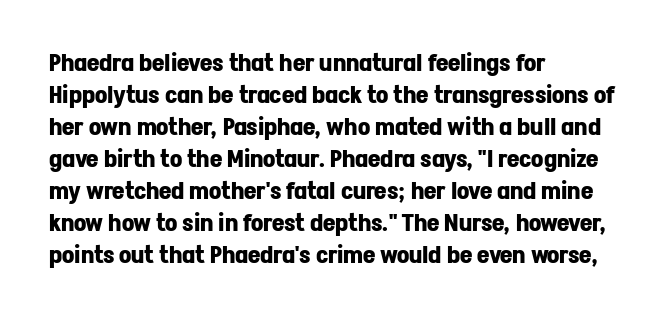
How are the letters spaced? Ordinarily, with no added tracking. Left-aligned paragraph, ragged on the right. The rows are spaced the way most documents space them. The glyphs are unaccompanied by any horizontal stroke below them. Weight check: bold — yes, fully. Ordinary non-slanted type is in use.
